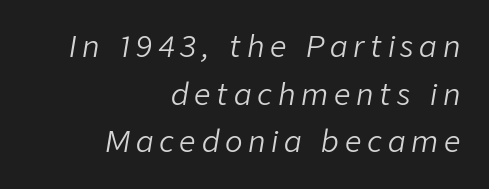
Q: Is the text bold? A: No.
Q: Is the text italic (slanted)? A: Yes, it leans right by about 9 degrees.
Q: Is the text underlined? A: No.
Q: How is the paragraph aligned? A: Right-aligned.
Q: Is the spacing between letters normal or unusually wide? A: Unusually wide.
Q: Is the spacing between lines tight, normal or loose? A: Normal.
Q: Width (condensed, normal, or wide)? A: Normal.
Q: Stroke contrast? A: Low.
Q: x-height? A: Medium.
Q: Monospaced? A: No.
